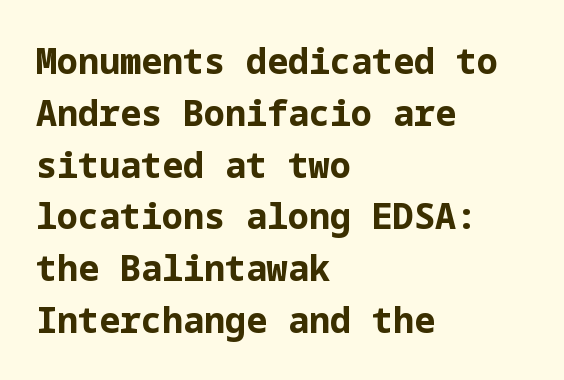
{"serif": "no", "italic": "no", "bold": "yes", "weight": "bold", "width": "normal", "stroke_contrast": "low", "x_height": "medium", "underline": "no", "align": "left", "line_spacing": "normal", "line_spacing_ratio": 1.48, "letter_spacing": "normal", "letter_spacing_em": 0.0, "glyph_px": 35}
